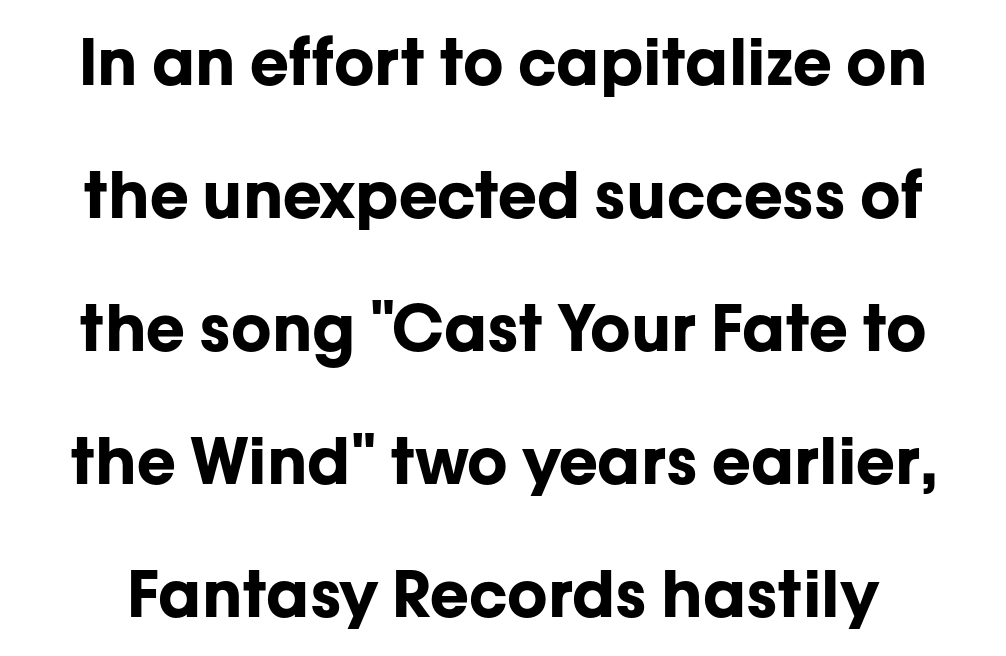
The image shows 64 px bold sans-serif type, upright; set loose line spacing (2.08x), normal letter spacing, not underlined; low stroke contrast and a medium x-height.
